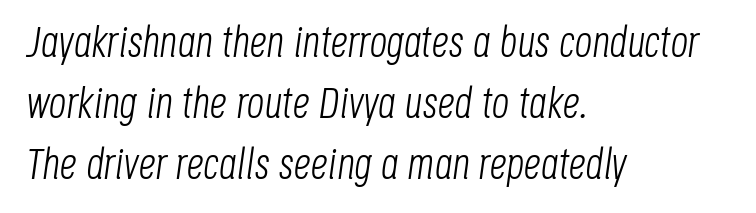
Caption: face not bold, strokes unweighted. You could call the tracking neutral — neither tight nor loose. Rendered with sloped, italic letterforms. Check the space under the baseline: it is left empty. Compared with typical paragraphs, the rows here are spaced about the same. The rag falls on the right side of this text block.
